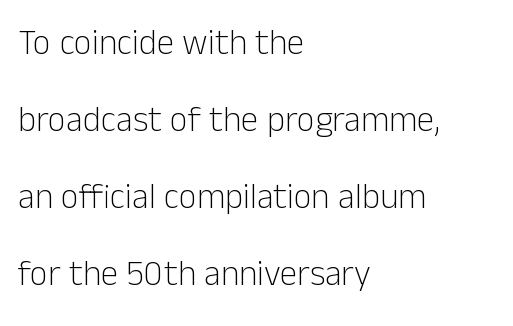
Q: Is the text bold? A: No.
Q: Is the text italic (slanted)? A: No, it is upright.
Q: Is the typeface a serif or a sans-serif typeface? A: Sans-serif.
Q: Is the text underlined? A: No.
Q: How is the paragraph aligned? A: Left-aligned.
Q: Is the spacing between letters normal or unusually wide? A: Normal.
Q: Is the spacing between lines tight, normal or loose? A: Loose.
Q: Width (condensed, normal, or wide)? A: Normal.
Q: Stroke contrast? A: Low.
Q: x-height? A: Medium.
Q: Monospaced? A: No.
